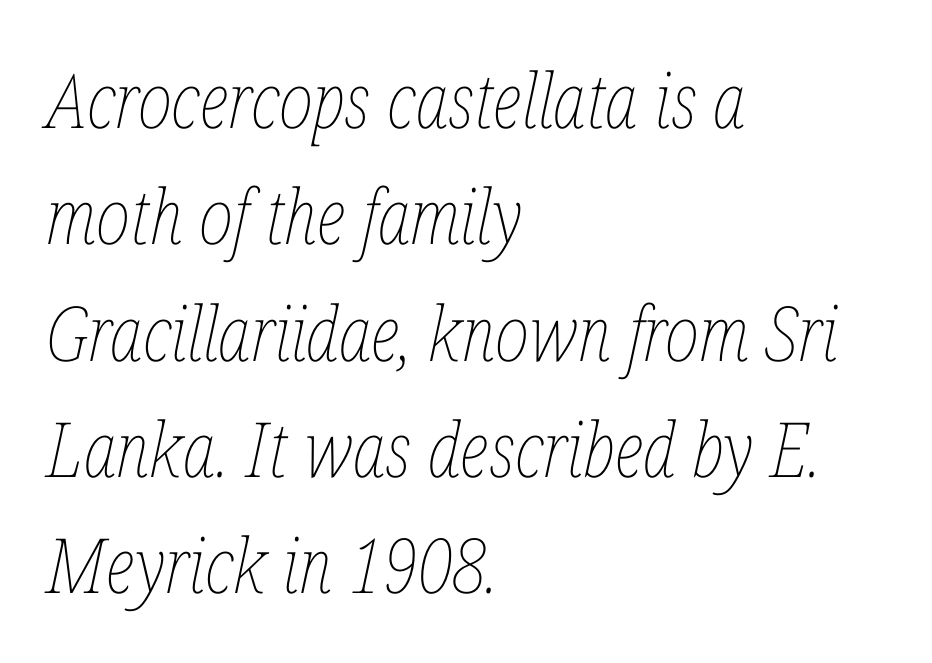
Vertical stems look standard width or narrower in stroke. Compared with a centered layout, this one pins lines to the left instead. The passage shown is typed in a proportional face where columns would drift. Slanted lettering throughout.
